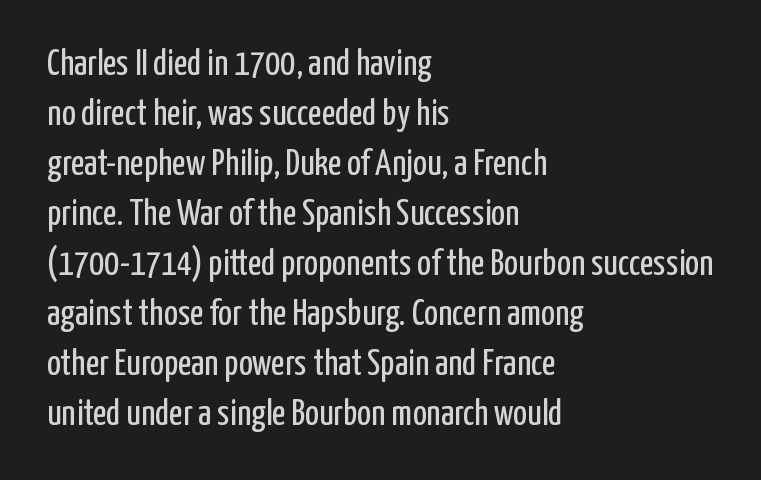
{"serif": "no", "italic": "no", "bold": "no", "weight": "regular", "width": "condensed", "stroke_contrast": "low", "x_height": "medium", "monospaced": "no", "underline": "no", "align": "left", "line_spacing": "normal", "line_spacing_ratio": 1.35, "letter_spacing": "normal", "letter_spacing_em": 0.0, "glyph_px": 37}
